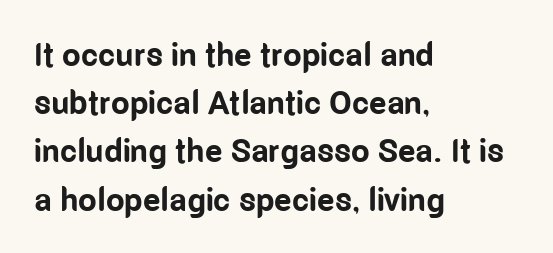
The image shows 33 px bold, condensed sans-serif type, upright; set left-aligned, normal line spacing (1.46x), normal letter spacing, not underlined; low stroke contrast and a medium x-height.
